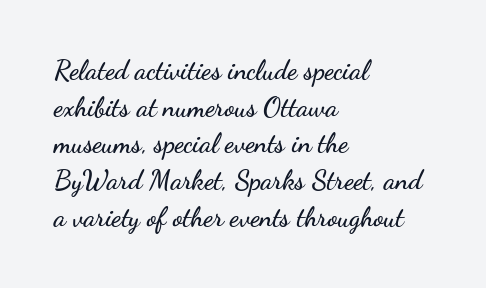
The image shows 27 px text type; set left-aligned, normal line spacing (1.36x), normal letter spacing, not underlined.
